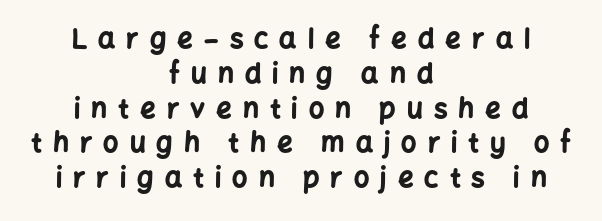
Descenders are the only things crossing below the line. What weight is shown? A full bold with thick strokes. Every stem runs plumb, perpendicular to the baseline. The rendering inserts visible extra space after every character.
